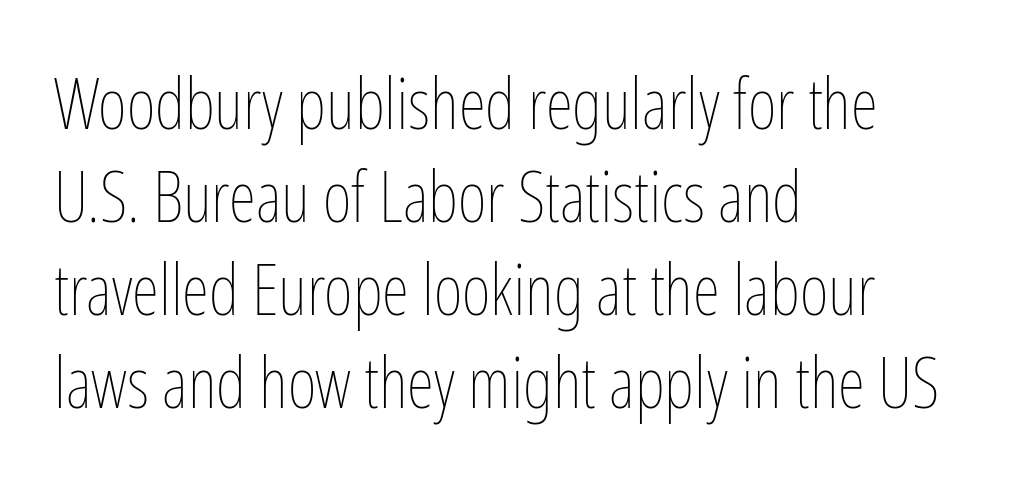
Q: Is the text bold? A: No.
Q: Is the text italic (slanted)? A: No, it is upright.
Q: Is the text underlined? A: No.
Q: How is the paragraph aligned? A: Left-aligned.
Q: Is the spacing between letters normal or unusually wide? A: Normal.
Q: Is the spacing between lines tight, normal or loose? A: Normal.
Q: Width (condensed, normal, or wide)? A: Condensed.
Q: Stroke contrast? A: Low.
Q: x-height? A: Medium.
Q: Monospaced? A: No.
